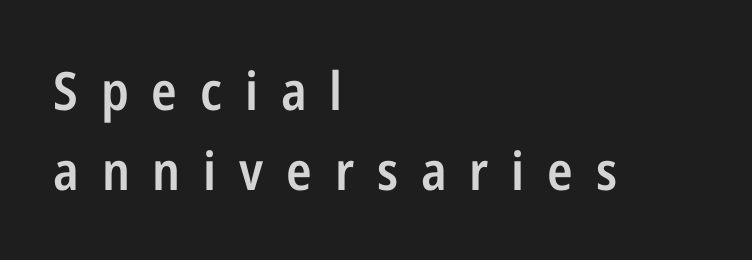
The image shows 53 px semibold, condensed sans-serif type, upright; set left-aligned, normal line spacing (1.51x), unusually wide letter spacing (+0.43 em), not underlined; low stroke contrast and a medium x-height.
